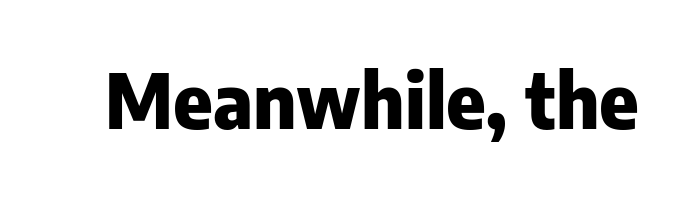
What weight is shown? A full bold with thick strokes. The passage shown has conventional tracking throughout. The type family on display is of the sans-serif kind. Unlike italic type, these characters show no tilt at all. Just letters on the line, the space beneath them empty.
